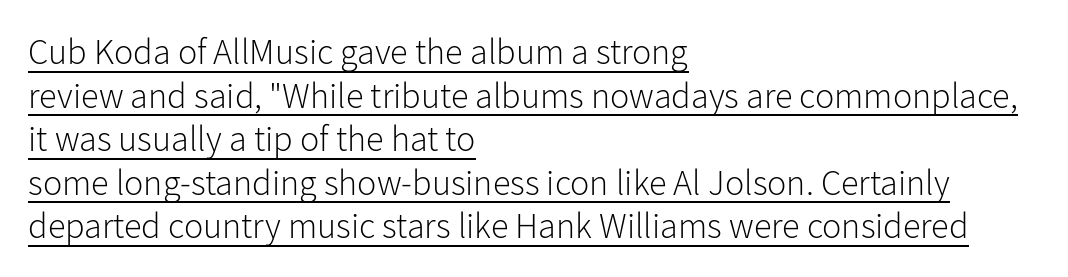
Q: Is the text bold? A: No.
Q: Is the text italic (slanted)? A: No, it is upright.
Q: Is the typeface a serif or a sans-serif typeface? A: Sans-serif.
Q: Is the text underlined? A: Yes.
Q: How is the paragraph aligned? A: Left-aligned.
Q: Is the spacing between letters normal or unusually wide? A: Normal.
Q: Width (condensed, normal, or wide)? A: Normal.
Q: Stroke contrast? A: Low.
Q: x-height? A: Medium.
Q: Monospaced? A: No.
